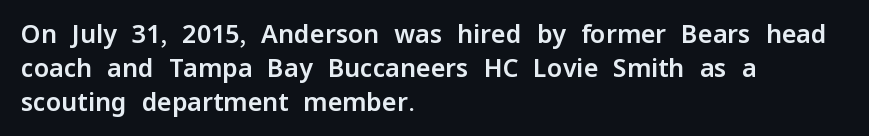
The lettering holds an erect, upright posture throughout. Nobody drew a line under any word here. This rendering uses left alignment, leaving the right contour irregular. Each new line begins a customary step beneath the previous one. Students, note that the glyphs here touch the page at normal intervals.
